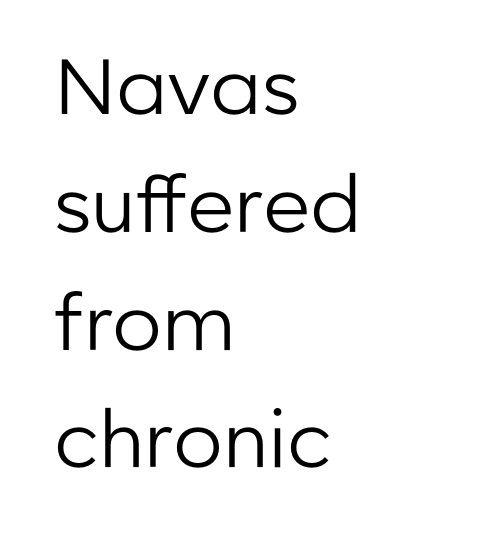
{"serif": "no", "italic": "no", "bold": "no", "weight": "regular", "width": "normal", "stroke_contrast": "low", "x_height": "medium", "monospaced": "no", "underline": "no", "align": "left", "line_spacing": "normal", "line_spacing_ratio": 1.51, "letter_spacing": "normal", "letter_spacing_em": 0.0, "glyph_px": 78}
